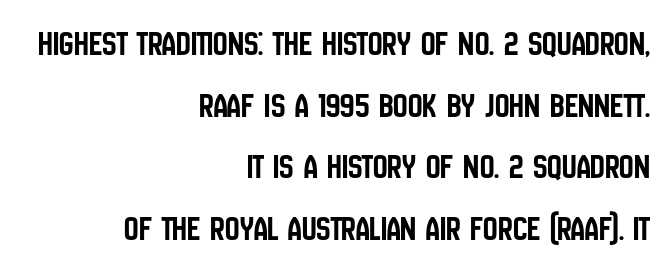
Think of a printed novel: that variable character pitch is what you see here. A student would call this right alignment; a typographer would say flush right, rag left. The area under the type is left untouched. Observe the ordinary spacing: letters are neighbours, not strangers. Nope, no serifs anywhere on these letters. Is there any slant? The stems are plumb.
